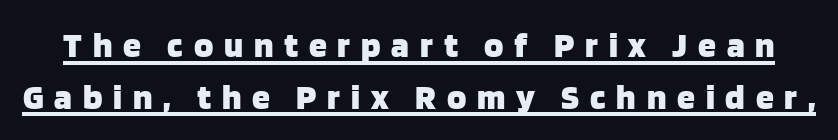
Q: Is the text bold? A: Yes.
Q: Is the text italic (slanted)? A: No, it is upright.
Q: Is the typeface a serif or a sans-serif typeface? A: Sans-serif.
Q: Is the text underlined? A: Yes.
Q: Is the spacing between letters normal or unusually wide? A: Unusually wide.
Q: Is the spacing between lines tight, normal or loose? A: Normal.
Q: Width (condensed, normal, or wide)? A: Normal.
Q: Stroke contrast? A: Low.
Q: x-height? A: Large.
Q: Monospaced? A: No.
